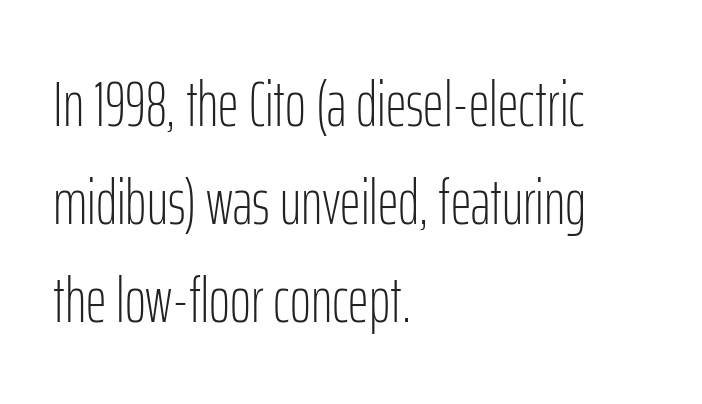
Q: Is the text bold? A: No.
Q: Is the text italic (slanted)? A: No, it is upright.
Q: Is the typeface a serif or a sans-serif typeface? A: Sans-serif.
Q: Is the text underlined? A: No.
Q: How is the paragraph aligned? A: Left-aligned.
Q: Is the spacing between letters normal or unusually wide? A: Normal.
Q: Is the spacing between lines tight, normal or loose? A: Normal.
Q: Width (condensed, normal, or wide)? A: Condensed.
Q: Stroke contrast? A: Low.
Q: x-height? A: Medium.
Q: Monospaced? A: No.
